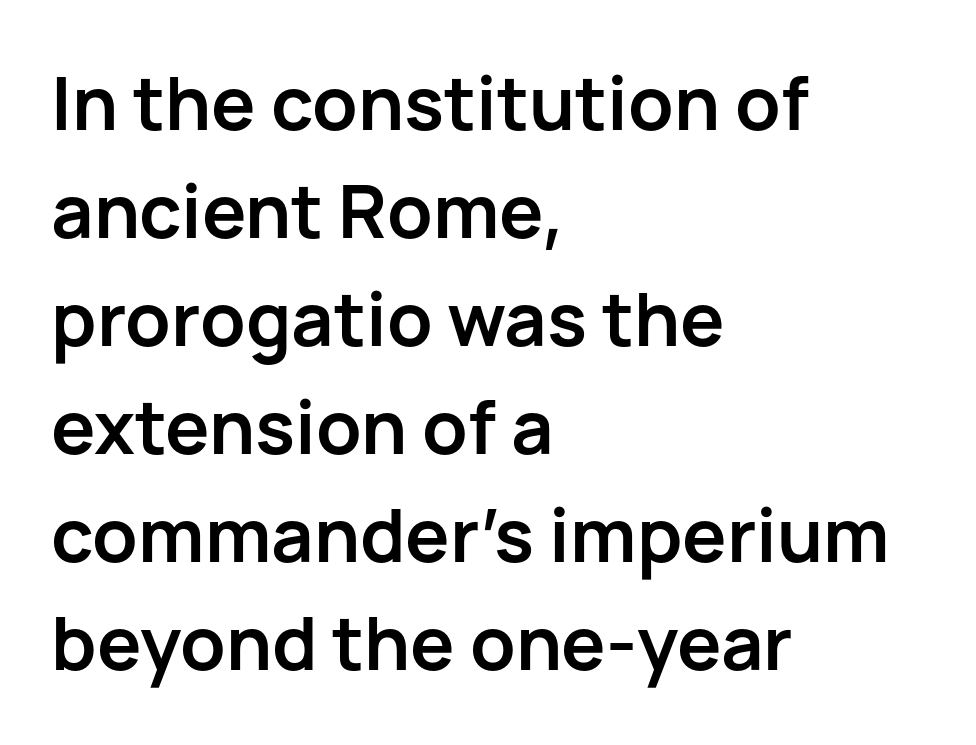
The image shows 74 px semibold sans-serif type, upright; set left-aligned, normal line spacing (1.46x), normal letter spacing, not underlined; low stroke contrast and a medium x-height.
